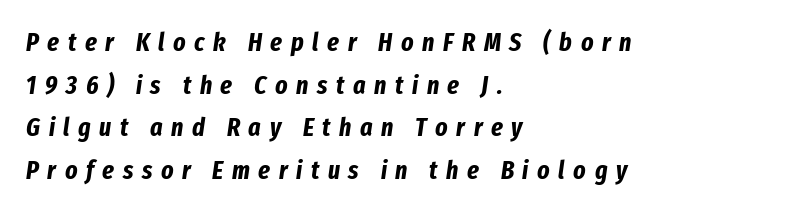
{"italic": "yes", "lean": "right", "slant_degrees": 8, "bold": "yes", "underline": "no", "align": "left", "line_spacing": "normal", "line_spacing_ratio": 1.64, "letter_spacing": "wide", "letter_spacing_em": 0.33, "glyph_px": 26}
